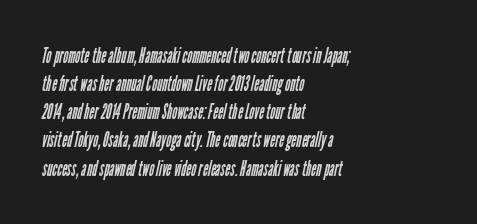
The image shows 22 px text type; set left-aligned, normal line spacing (1.28x), normal letter spacing, not underlined.
